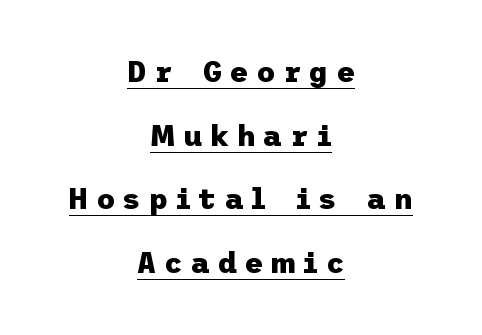
What's the leading like? Stretched, with rows far apart. Horizontally, the lines are justified to the midpoint only. The line texture is sparse and dotted thanks to wide tracking. What kind of face is this? One without serifs — a sans.
